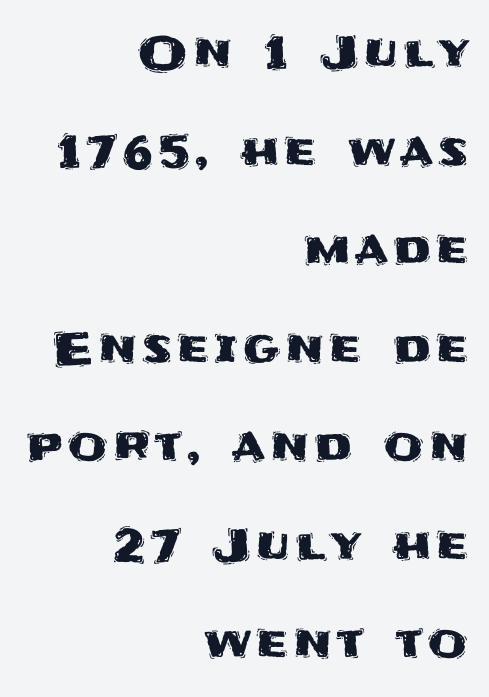
Q: Is the text italic (slanted)? A: No, it is upright.
Q: Is the typeface a serif or a sans-serif typeface? A: Sans-serif.
Q: Is the text underlined? A: No.
Q: How is the paragraph aligned? A: Right-aligned.
Q: Is the spacing between lines tight, normal or loose? A: Loose.
Q: Width (condensed, normal, or wide)? A: Normal.
Q: Stroke contrast? A: Medium.
Q: x-height? A: Large.
Q: Monospaced? A: No.
